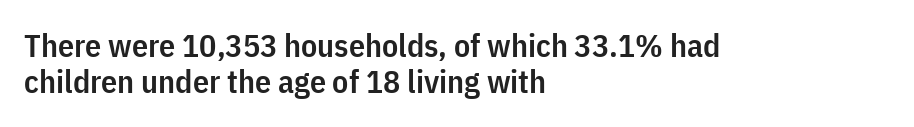
{"serif": "no", "italic": "no", "bold": "semi", "weight": "semibold", "width": "condensed", "stroke_contrast": "low", "x_height": "medium", "monospaced": "no", "underline": "no", "align": "left", "line_spacing": "tight", "line_spacing_ratio": 1.13, "letter_spacing": "normal", "letter_spacing_em": 0.0, "glyph_px": 32}
